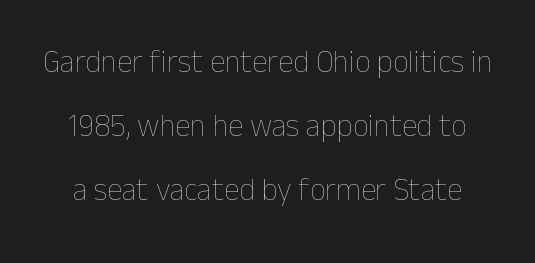
{"italic": "no", "bold": "no", "weight": "thin", "width": "normal", "stroke_contrast": "low", "x_height": "medium", "monospaced": "no", "underline": "no", "line_spacing": "loose", "line_spacing_ratio": 2.06, "letter_spacing": "normal", "letter_spacing_em": 0.0, "glyph_px": 31}
